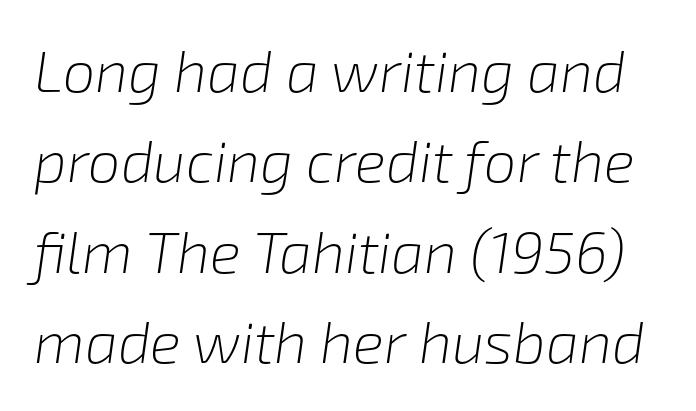
{"italic": "yes", "lean": "right", "slant_degrees": 8, "bold": "no", "weight": "light", "width": "normal", "stroke_contrast": "low", "x_height": "medium", "monospaced": "no", "underline": "no", "line_spacing": "normal", "line_spacing_ratio": 1.56, "letter_spacing": "normal", "letter_spacing_em": 0.0, "glyph_px": 58}
